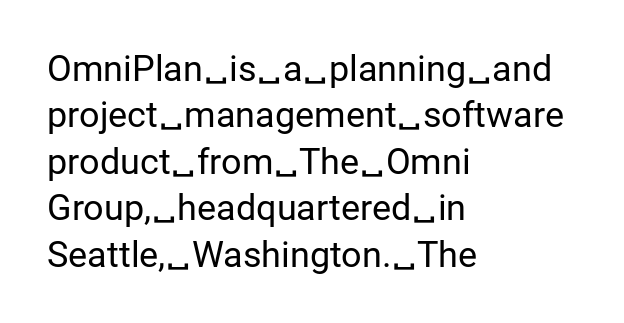
Q: Is the text bold? A: No.
Q: Is the text italic (slanted)? A: No, it is upright.
Q: Is the typeface a serif or a sans-serif typeface? A: Sans-serif.
Q: Is the text underlined? A: No.
Q: How is the paragraph aligned? A: Left-aligned.
Q: Is the spacing between letters normal or unusually wide? A: Normal.
Q: Is the spacing between lines tight, normal or loose? A: Normal.
Q: Width (condensed, normal, or wide)? A: Normal.
Q: Stroke contrast? A: Low.
Q: x-height? A: Medium.
Q: Monospaced? A: No.
